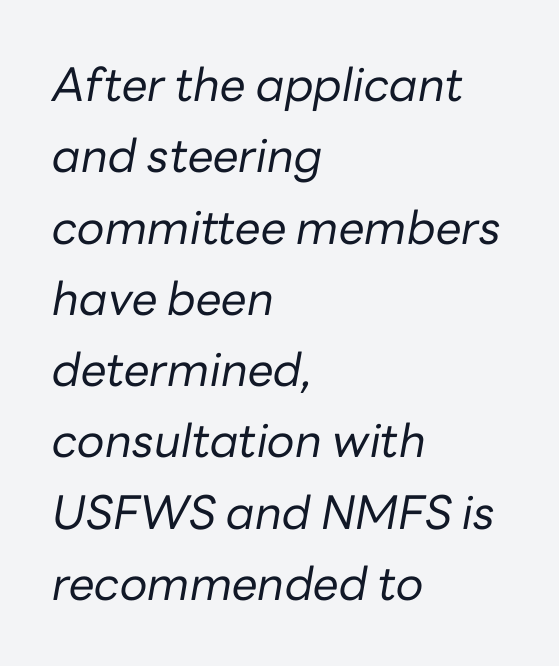
{"italic": "yes", "lean": "right", "slant_degrees": 10, "bold": "no", "weight": "regular", "width": "normal", "stroke_contrast": "low", "x_height": "medium", "monospaced": "no", "underline": "no", "align": "left", "line_spacing": "normal", "line_spacing_ratio": 1.55, "letter_spacing": "normal", "letter_spacing_em": 0.0, "glyph_px": 46}
